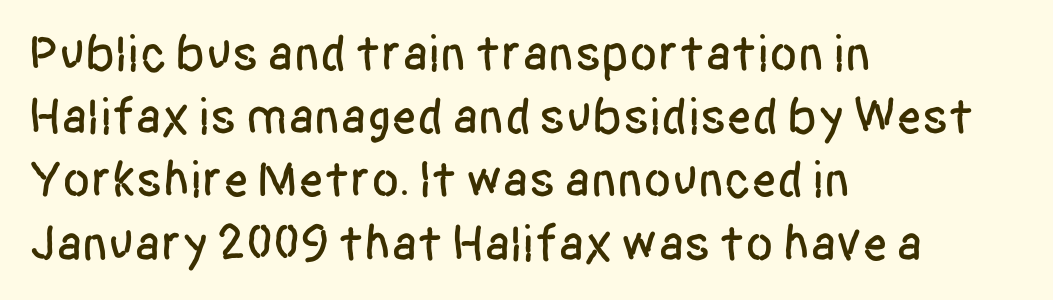
Q: Is the text italic (slanted)? A: No, it is upright.
Q: Is the typeface a serif or a sans-serif typeface? A: Sans-serif.
Q: Is the text underlined? A: No.
Q: How is the paragraph aligned? A: Left-aligned.
Q: Is the spacing between letters normal or unusually wide? A: Normal.
Q: Width (condensed, normal, or wide)? A: Condensed.
Q: Stroke contrast? A: Low.
Q: x-height? A: Large.
Q: Monospaced? A: No.
